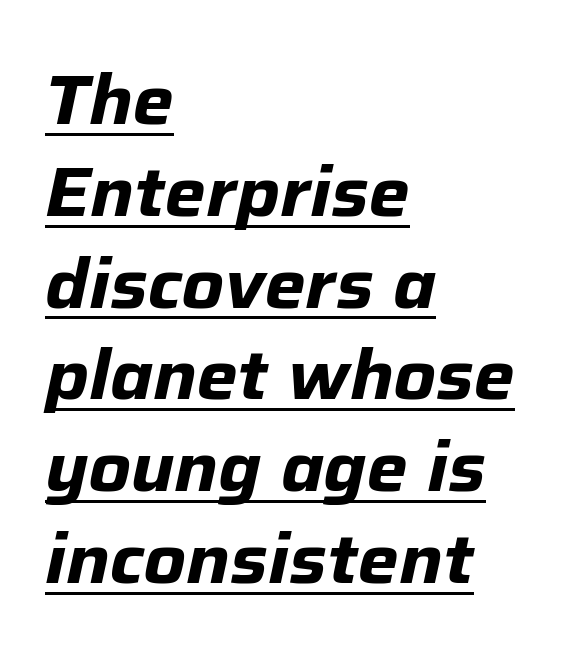
The passage shown is underscored from start to finish. Every letter is thick-stroked: bold, no question. Line starts are locked; line ends wander. There's an unmistakable incline to the writing here.
